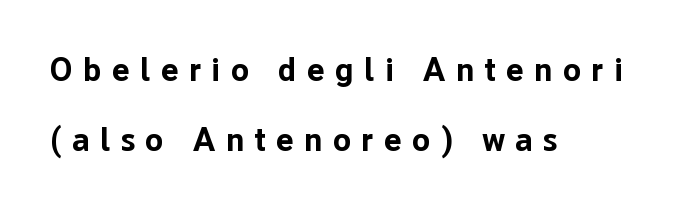
The image shows 33 px bold sans-serif type, upright; set left-aligned, loose line spacing (2.13x), unusually wide letter spacing (+0.32 em), not underlined; low stroke contrast and a medium x-height.
